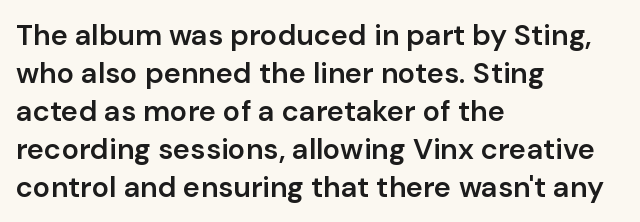
Q: Is the text bold? A: Semi-bold.
Q: Is the text italic (slanted)? A: No, it is upright.
Q: Is the typeface a serif or a sans-serif typeface? A: Sans-serif.
Q: Is the text underlined? A: No.
Q: How is the paragraph aligned? A: Left-aligned.
Q: Is the spacing between letters normal or unusually wide? A: Normal.
Q: Is the spacing between lines tight, normal or loose? A: Normal.
Q: Width (condensed, normal, or wide)? A: Normal.
Q: Stroke contrast? A: Low.
Q: x-height? A: Medium.
Q: Monospaced? A: No.
